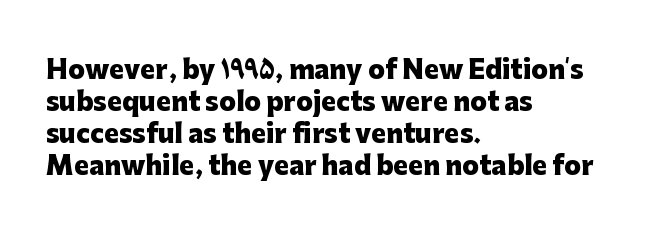
The typesetter chose a ragged-right arrangement here. The line texture is even and compact thanks to regular tracking. Summary of weight: heavy, a full bold. Vertically, the passage feels balanced, rows spaced as you'd expect. In terms of posture, this sample is upright.
